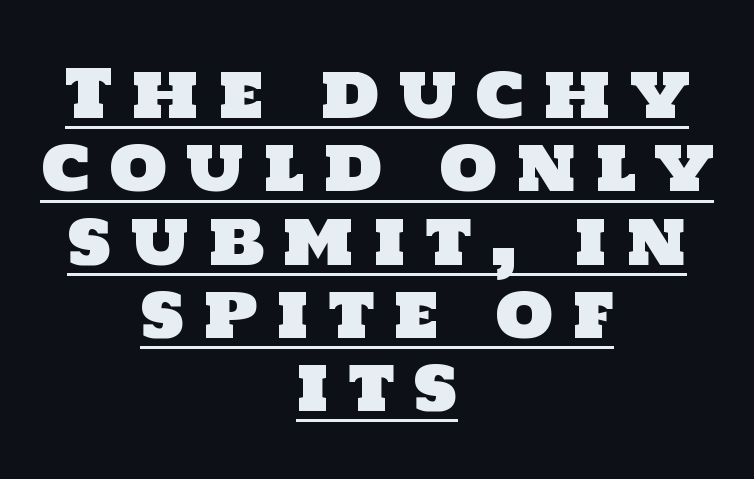
Loose tracking; the words dissolve into strings of separated letters. Interline gaps are noticeably narrow in this sample. The letters advance in unequal steps, a hallmark of proportional type. In terms of letterform style, serifs are entirely absent. Alignment: centered. Somebody hit Ctrl+U on this one — the words are underlined.
